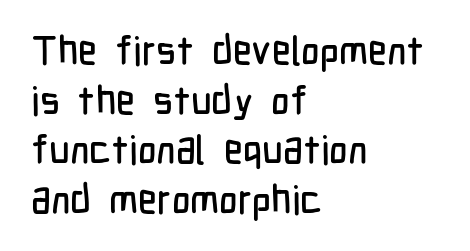
The image shows 40 px condensed sans-serif type, upright; set left-aligned, line spacing 1.24x, normal letter spacing, not underlined; low stroke contrast and a medium x-height.
